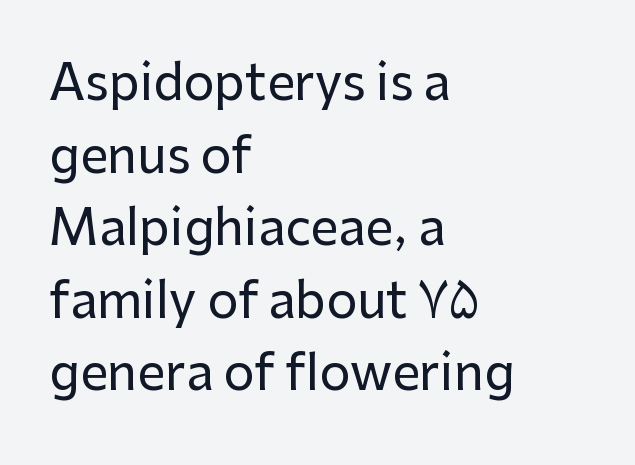
Q: Is the text italic (slanted)? A: No, it is upright.
Q: Is the typeface a serif or a sans-serif typeface? A: Sans-serif.
Q: Is the text underlined? A: No.
Q: How is the paragraph aligned? A: Left-aligned.
Q: Is the spacing between letters normal or unusually wide? A: Normal.
Q: Is the spacing between lines tight, normal or loose? A: Normal.
Q: Width (condensed, normal, or wide)? A: Normal.
Q: Stroke contrast? A: Low.
Q: x-height? A: Medium.
Q: Monospaced? A: No.
